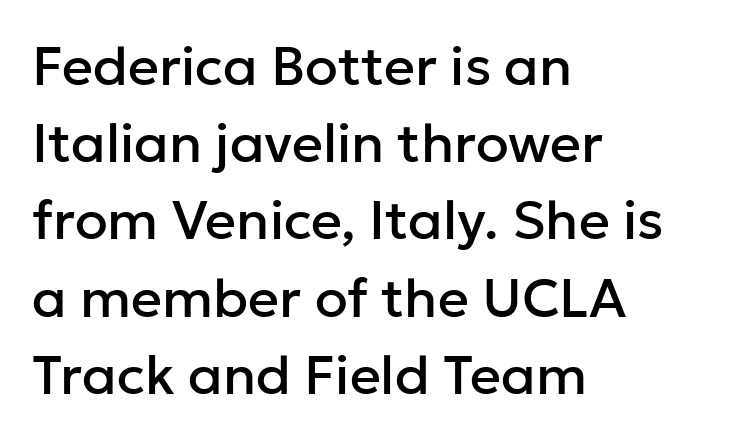
{"serif": "no", "italic": "no", "width": "normal", "stroke_contrast": "low", "x_height": "medium", "monospaced": "no", "underline": "no", "align": "left", "line_spacing": "normal", "line_spacing_ratio": 1.43, "letter_spacing": "normal", "letter_spacing_em": 0.0, "glyph_px": 54}
